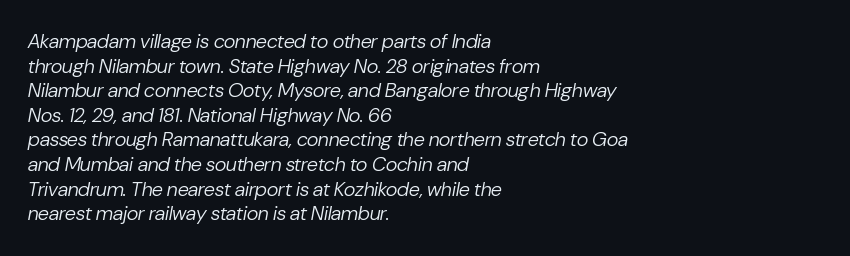
The image shows 20 px text type, italic (leaning right); set left-aligned, line spacing 1.23x, normal letter spacing, not underlined.
